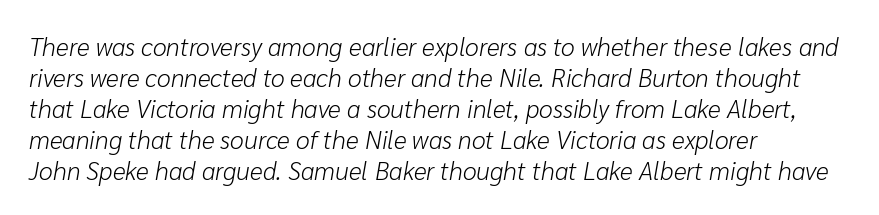
The image shows 25 px text type, italic (leaning right); set left-aligned, line spacing 1.24x, normal letter spacing, not underlined.
